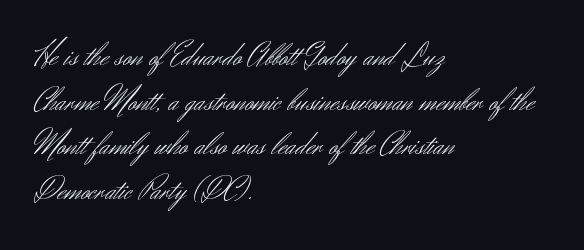
{"serif": "no", "bold": "no", "weight": "light", "width": "normal", "stroke_contrast": "medium", "x_height": "small", "monospaced": "no", "underline": "no", "align": "left", "line_spacing": "normal", "line_spacing_ratio": 1.35, "letter_spacing": "normal", "letter_spacing_em": 0.0, "glyph_px": 33}
